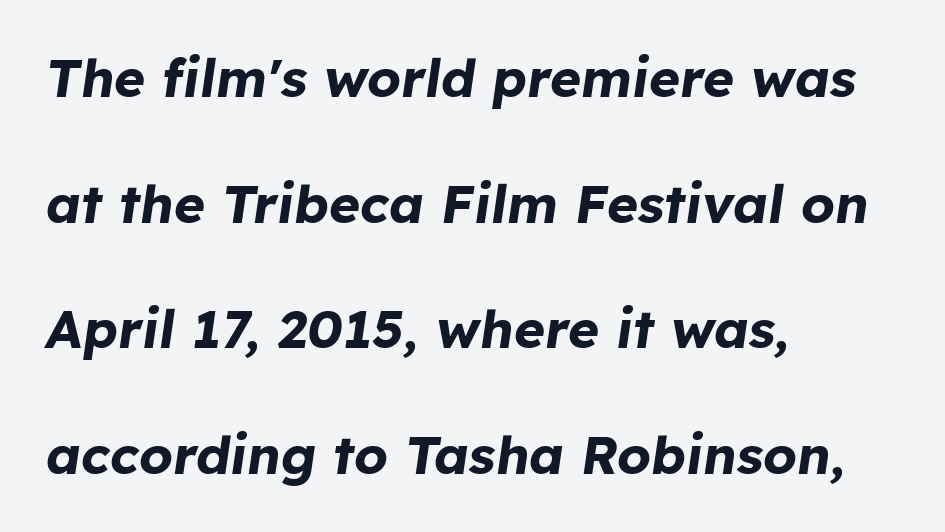
The image shows 53 px bold type, italic (leaning right); set left-aligned, loose line spacing (2.37x), normal letter spacing, not underlined; low stroke contrast and a medium x-height.
